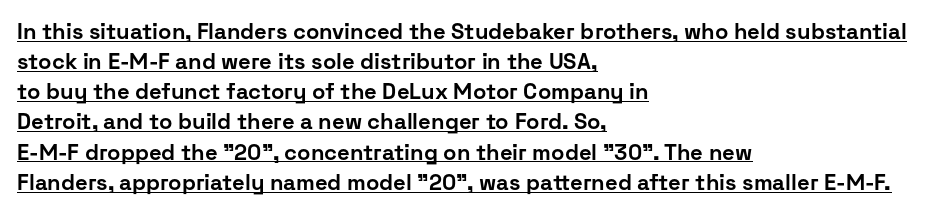
Short and long lines alike share a common starting point at left. This sample uses plain, unmodified letter spacing. How heavy is the stroke? Heavy — this is a bold. Tall strokes in this sample are plumb rather than angled.
